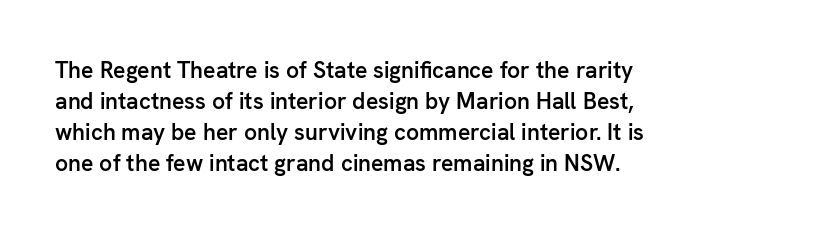
Q: Is the text bold? A: Semi-bold.
Q: Is the text italic (slanted)? A: No, it is upright.
Q: Is the text underlined? A: No.
Q: How is the paragraph aligned? A: Left-aligned.
Q: Is the spacing between letters normal or unusually wide? A: Normal.
Q: Is the spacing between lines tight, normal or loose? A: Normal.
